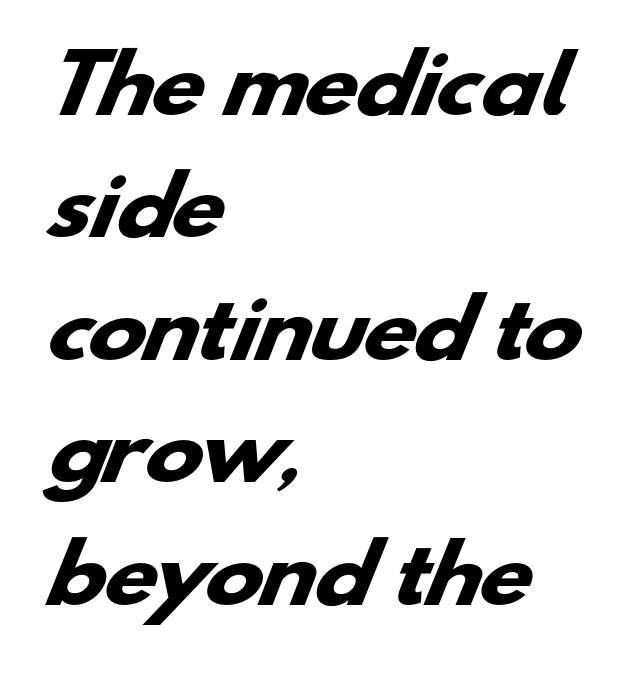
The image shows 78 px heavy, wide sans-serif type; set left-aligned, normal line spacing (1.57x), normal letter spacing, not underlined; low stroke contrast and a small x-height.
